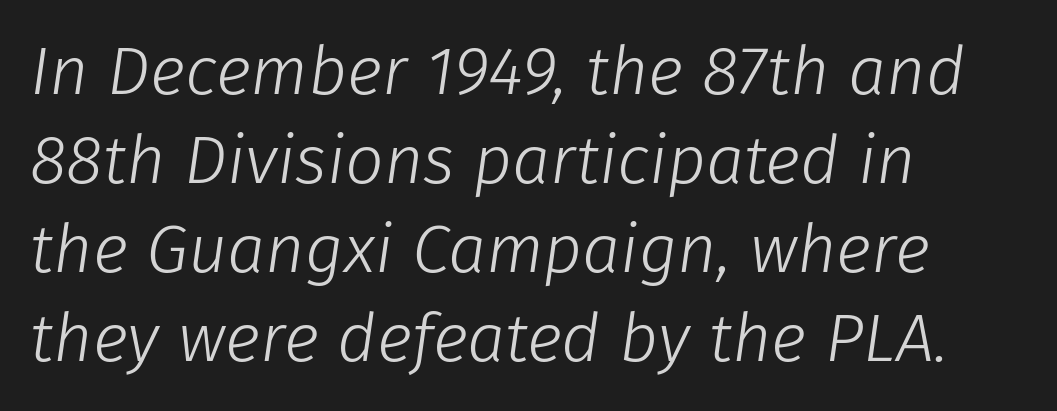
The image shows 68 px light type, italic (leaning right); set left-aligned, normal line spacing (1.31x), normal letter spacing, not underlined; low stroke contrast and a medium x-height.
